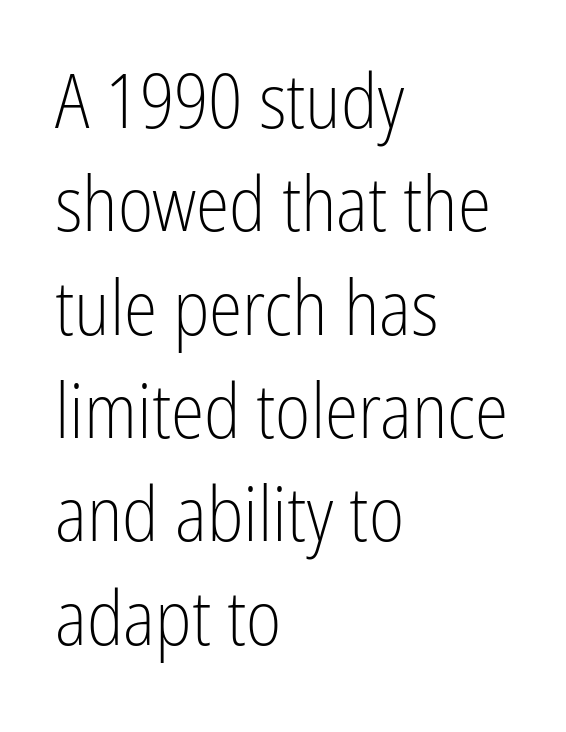
You could not count columns in this text — the font is proportionally spaced. Honestly, the row spacing looks completely unremarkable. Quick note: not italic, upright. Weight: in the light-to-regular range.
